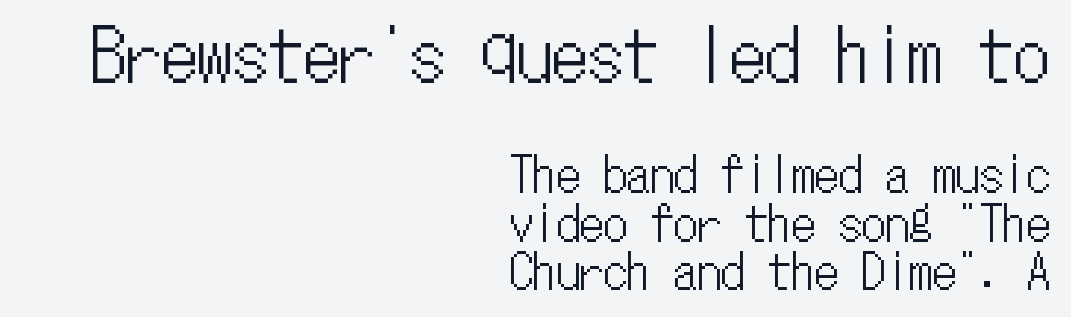
Q: Is the text italic (slanted)? A: No, it is upright.
Q: Is the text underlined? A: No.
Q: How is the paragraph aligned? A: Right-aligned.
Q: Is the spacing between letters normal or unusually wide? A: Normal.
Q: Is the spacing between lines tight, normal or loose? A: Tight.
Q: Which block of text is set in a larger size, the first (top) or the second (bottom)? A: The first (top) one.
Q: Width (condensed, normal, or wide)? A: Condensed.
Q: Stroke contrast? A: Low.
Q: x-height? A: Medium.
Q: Monospaced? A: Yes.
